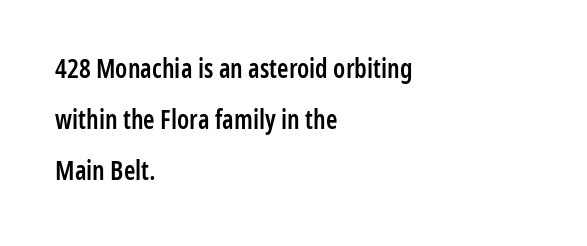
Ordinary non-slanted type is in use. Nothing unusual about the tracking: characters are spaced as the font intends. The space beneath each line is pristine and unruled. The designer dialed line spacing up above the default. Strokes here are thickened, but only to semibold level.
